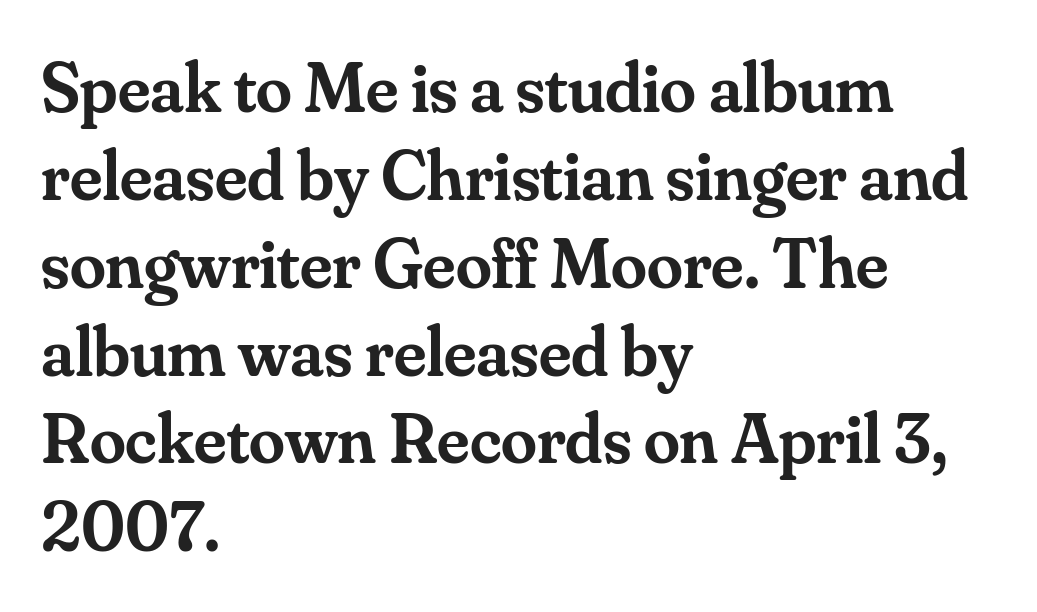
The image shows 72 px semibold serif type, upright; set left-aligned, line spacing 1.22x, normal letter spacing, not underlined; medium stroke contrast and a small x-height.
